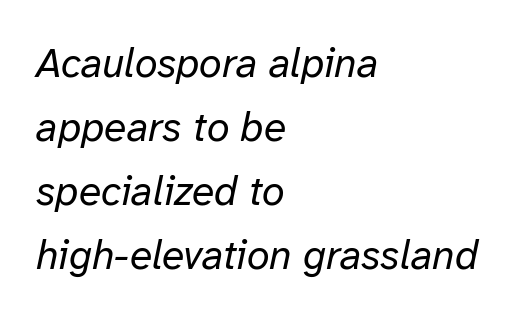
Teacher's note: observe the even left margin — that is flush-left alignment. Is there much room between lines? A standard amount, neither cramped nor airy. Quick note: italic. How are the letters spaced? Ordinarily, with no added tracking. Unbolded letterforms with no extra heft.
